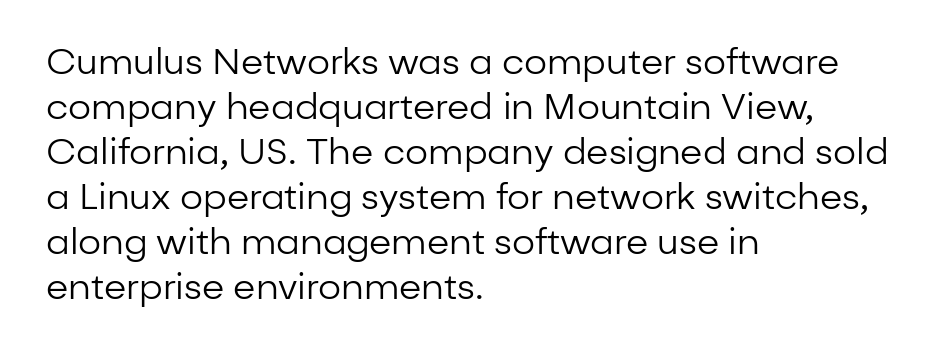
Left-aligned paragraph, ragged on the right. The space between consecutive lines is moderate. Upright lettering throughout. Words appear dense and cohesive because spacing is normal. Nope, no serifs anywhere on these letters.
